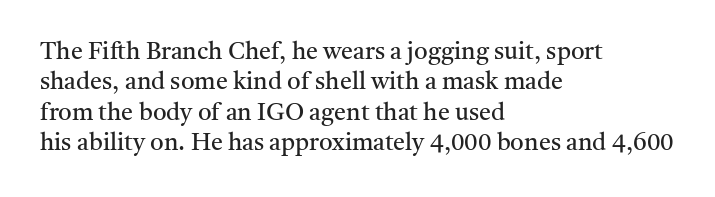
{"italic": "no", "bold": "no", "underline": "no", "align": "left", "line_spacing": "normal", "line_spacing_ratio": 1.27, "letter_spacing": "normal", "letter_spacing_em": 0.0, "glyph_px": 24}
